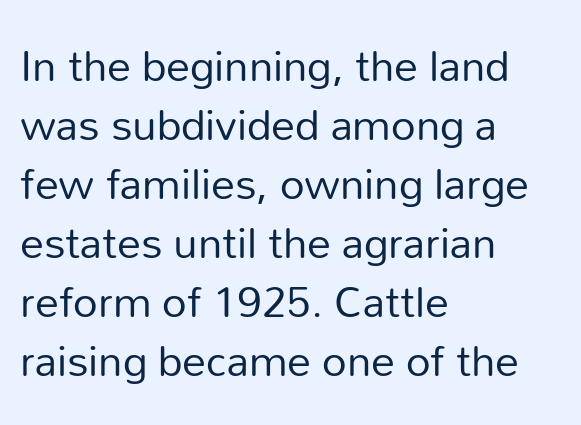
{"serif": "no", "italic": "no", "bold": "no", "weight": "regular", "width": "normal", "stroke_contrast": "low", "x_height": "medium", "monospaced": "no", "underline": "no", "align": "left", "line_spacing_ratio": 1.23, "letter_spacing": "normal", "letter_spacing_em": 0.0, "glyph_px": 48}
